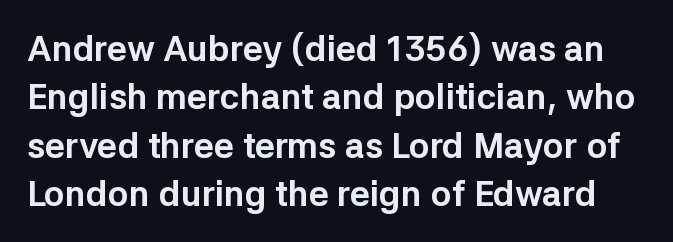
{"serif": "no", "italic": "no", "bold": "yes", "weight": "bold", "width": "normal", "stroke_contrast": "low", "x_height": "medium", "monospaced": "no", "underline": "no", "line_spacing": "normal", "line_spacing_ratio": 1.38, "letter_spacing": "normal", "letter_spacing_em": 0.0, "glyph_px": 35}
